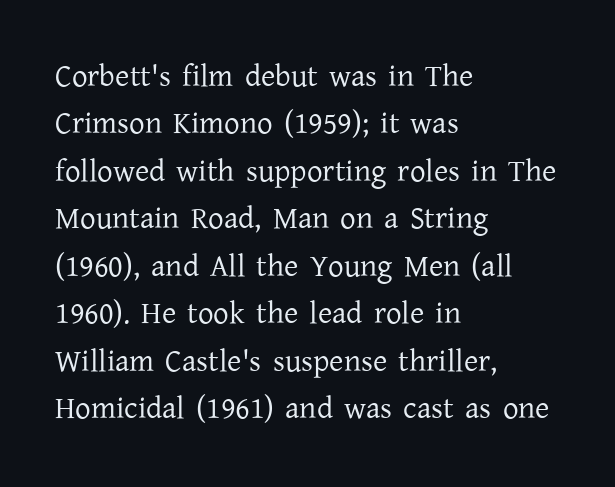
The image shows 31 px regular-weight serif type, upright; set left-aligned, normal line spacing (1.53x), normal letter spacing, not underlined; low stroke contrast and a medium x-height.
